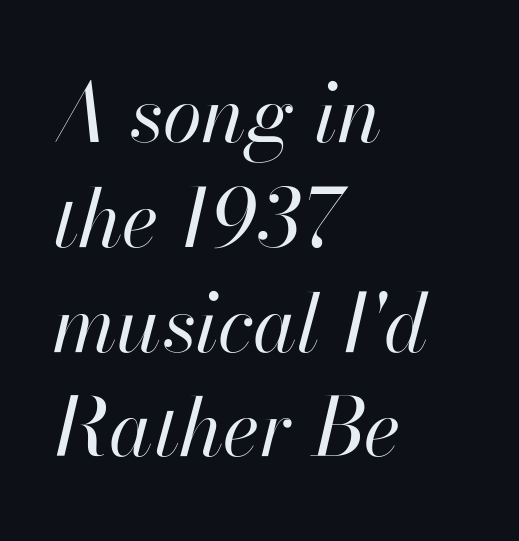
Glance below the letters and you will spot only blank space. The text carries the slant typical of an italic or oblique font. Words appear dense and cohesive because spacing is normal. Compared with a centered layout, this one pins lines to the left instead. The rows are spaced the way most documents space them. Compared with a typical body face, this is equally light or lighter still.
